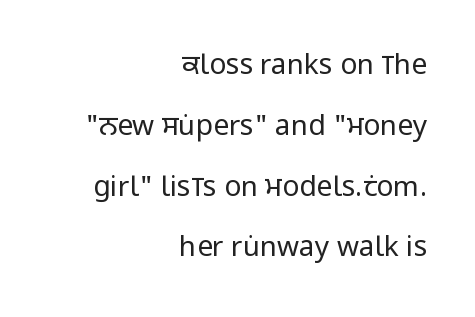
{"serif": "no", "italic": "no", "bold": "no", "weight": "regular", "width": "condensed", "stroke_contrast": "low", "x_height": "large", "monospaced": "no", "underline": "no", "align": "right", "line_spacing": "loose", "line_spacing_ratio": 2.17, "letter_spacing": "normal", "letter_spacing_em": 0.0, "glyph_px": 28}
